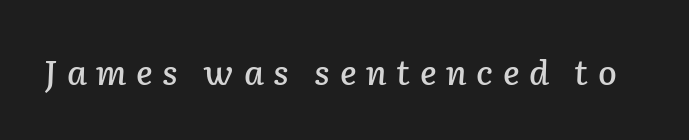
{"italic": "yes", "lean": "right", "slant_degrees": 2, "width": "normal", "stroke_contrast": "low", "x_height": "medium", "monospaced": "no", "underline": "no", "letter_spacing": "wide", "letter_spacing_em": 0.28, "glyph_px": 34}
